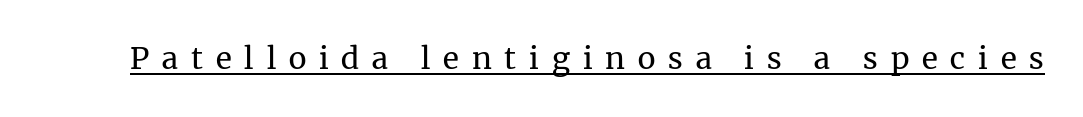
The image shows 30 px regular-weight serif type, upright; set unusually wide letter spacing (+0.43 em), underlined; medium stroke contrast and a medium x-height.
